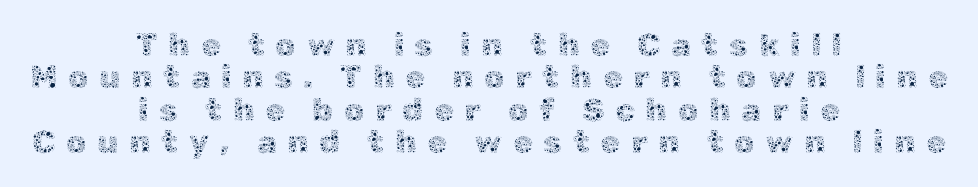
Q: Is the text bold? A: No.
Q: Is the text italic (slanted)? A: No, it is upright.
Q: Is the text underlined? A: No.
Q: How is the paragraph aligned? A: Centered.
Q: Is the spacing between letters normal or unusually wide? A: Unusually wide.
Q: Is the spacing between lines tight, normal or loose? A: Tight.
Q: Width (condensed, normal, or wide)? A: Normal.
Q: x-height? A: Medium.
Q: Monospaced? A: No.
